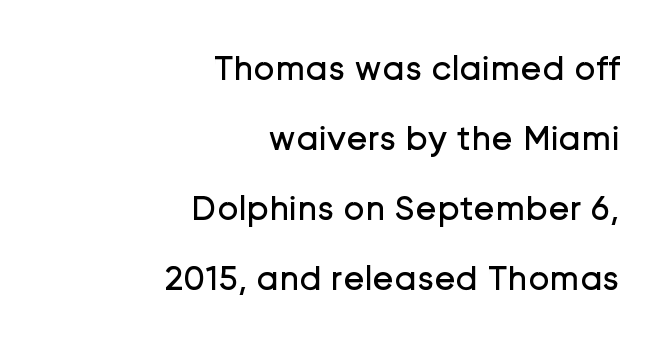
No word sits above an underline. Varying glyph widths throughout — classic text-font behaviour. A student would call this right alignment; a typographer would say flush right, rag left. This is sans-serif lettering, the kind often seen on screens and signage. Weight: not bold — regular or lighter. Each word holds together tightly as a unit, with standard inter-letter gaps.
